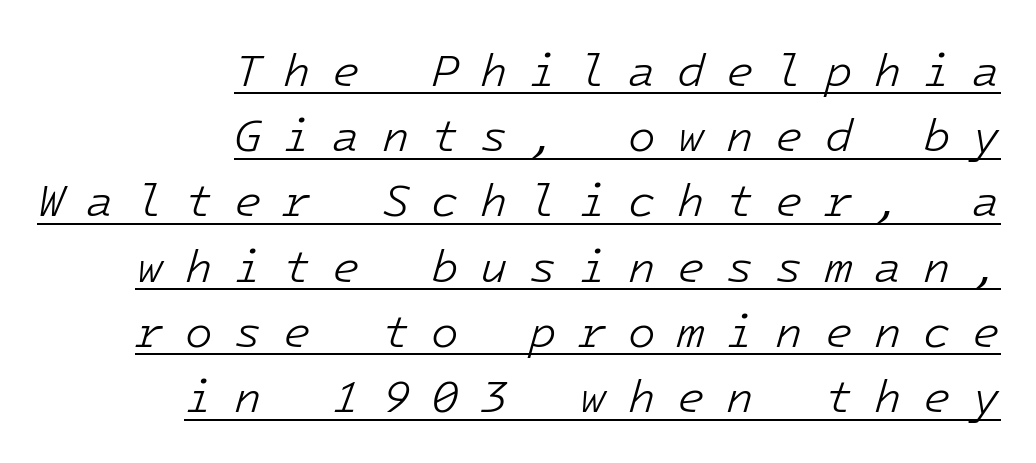
A rule runs beneath these lines of type. Tall strokes in this sample are angled rather than plumb. The passage is arranged like a letterhead date or caption credit — flush right. Leading matches the norm, producing a regular column. Short note: letters widely spaced.
